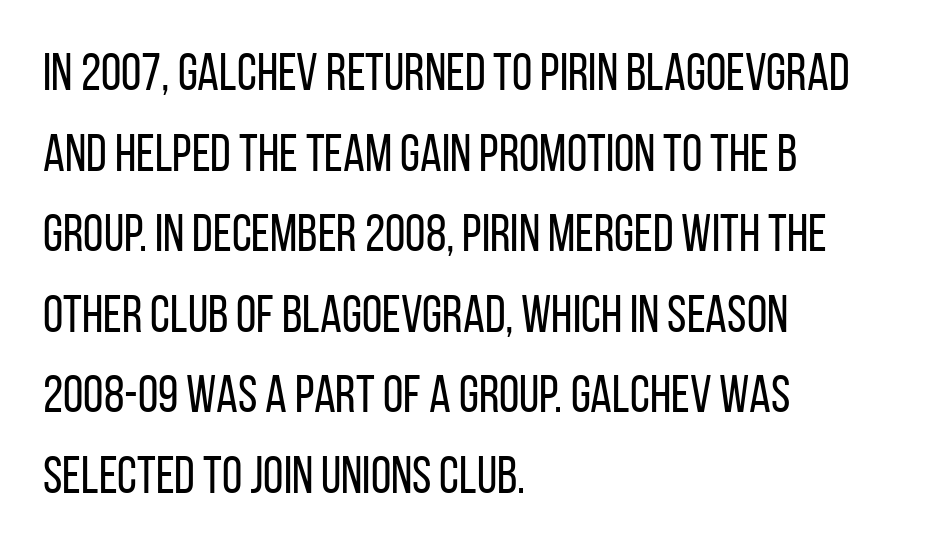
{"serif": "no", "italic": "no", "bold": "no", "weight": "regular", "width": "condensed", "stroke_contrast": "low", "x_height": "large", "monospaced": "no", "underline": "no", "align": "left", "line_spacing": "normal", "line_spacing_ratio": 1.55, "letter_spacing": "normal", "letter_spacing_em": 0.0, "glyph_px": 52}
